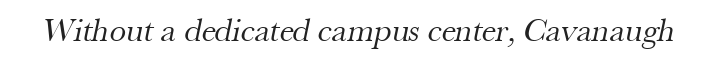
{"serif": "yes", "bold": "no", "weight": "regular", "width": "normal", "stroke_contrast": "medium", "x_height": "small", "monospaced": "no", "underline": "no", "letter_spacing": "normal", "letter_spacing_em": 0.0, "glyph_px": 33}
